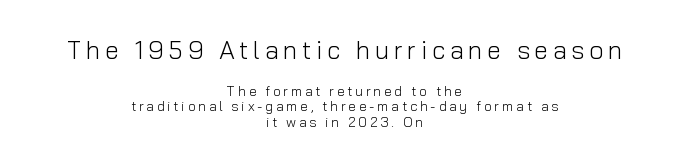
Decoration check: the copy has no underline. No extra ink here — the face is not bold. A typesetter would call this leading minimal, almost set solid. The first block has been scaled up relative to the second. The rag falls on both sides of this text block equally.
